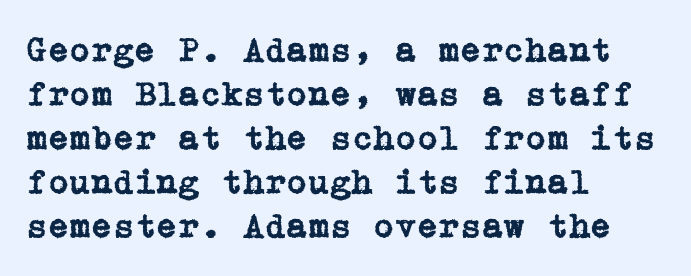
The passage shown is not underscored anywhere. The line-height multiplier appears to be the usual default. The tracking reads as untouched default to a designer's eye. The passage shown is typeset with a serif family. The compositor pushed each line to the left boundary.
